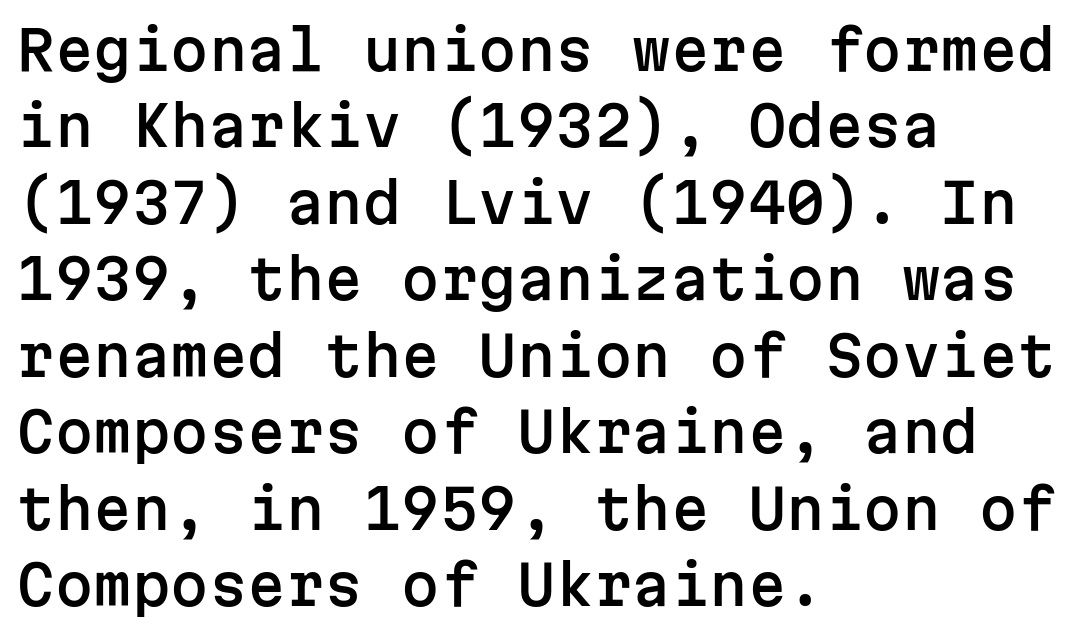
Q: Is the text italic (slanted)? A: No, it is upright.
Q: Is the typeface a serif or a sans-serif typeface? A: Sans-serif.
Q: Is the text underlined? A: No.
Q: How is the paragraph aligned? A: Left-aligned.
Q: Is the spacing between letters normal or unusually wide? A: Normal.
Q: Is the spacing between lines tight, normal or loose? A: Normal.
Q: Width (condensed, normal, or wide)? A: Normal.
Q: Stroke contrast? A: Low.
Q: x-height? A: Medium.
Q: Monospaced? A: Yes.
